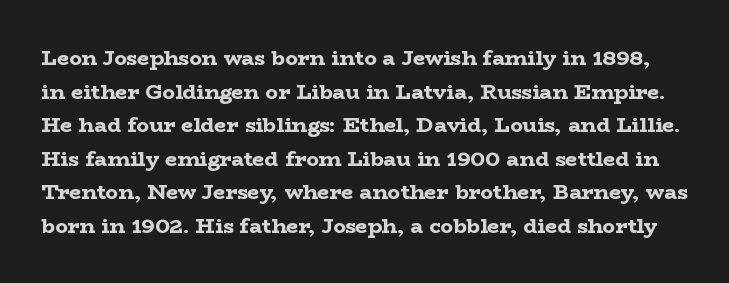
The image shows 21 px bold type, upright; set normal line spacing (1.6x), normal letter spacing, not underlined.
